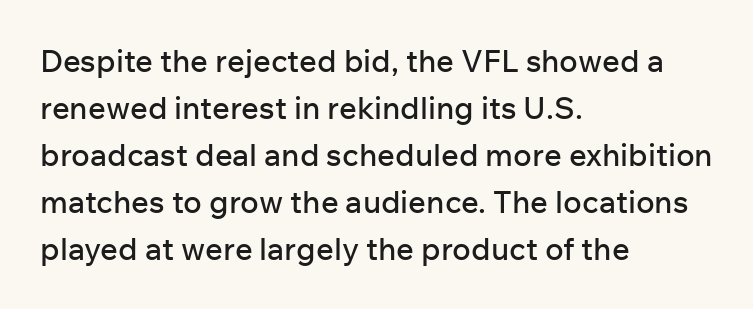
Q: Is the text italic (slanted)? A: No, it is upright.
Q: Is the typeface a serif or a sans-serif typeface? A: Sans-serif.
Q: Is the text underlined? A: No.
Q: How is the paragraph aligned? A: Left-aligned.
Q: Is the spacing between letters normal or unusually wide? A: Normal.
Q: Is the spacing between lines tight, normal or loose? A: Normal.
Q: Width (condensed, normal, or wide)? A: Normal.
Q: Stroke contrast? A: Low.
Q: x-height? A: Medium.
Q: Monospaced? A: No.
